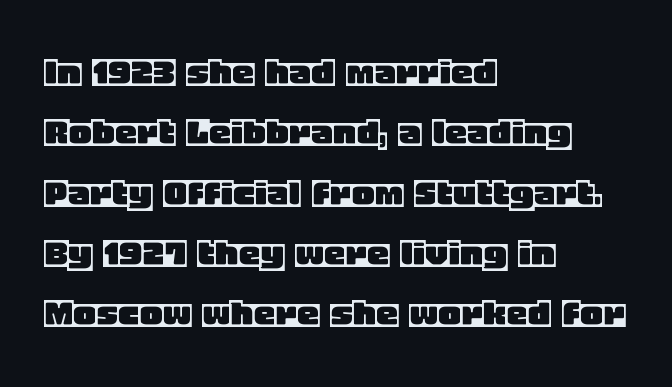
Looks like regular typesetting: each glyph gets only the width it needs. Italic? Not at all — the glyphs are vertical. The space beneath each line is pristine and unruled. The ragged edge is on the right, which tells us the setting is flush left. This sample uses plain, unmodified letter spacing.
